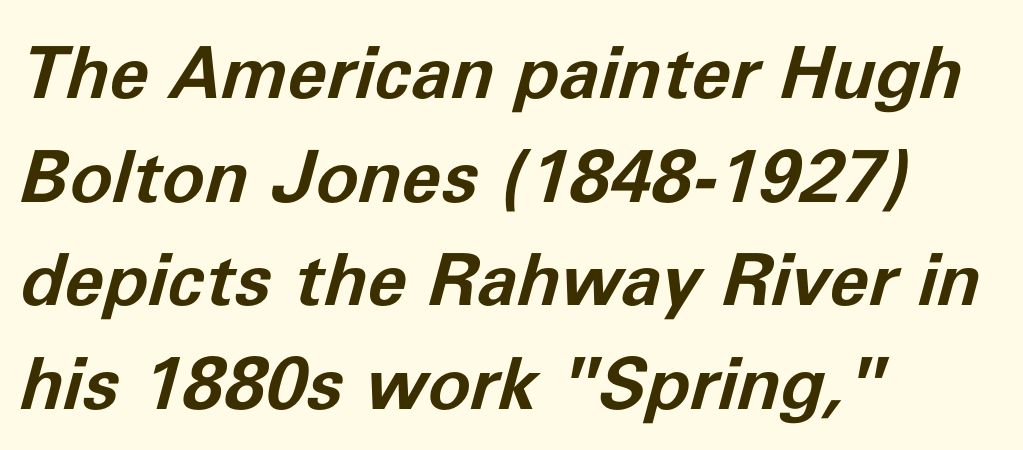
The face used here has a pronounced slope to its letters. The tracking reads as untouched default to a designer's eye. Set as a true bold cut, around the 700 mark. Compared with typical paragraphs, the rows here are spaced about the same. The passage shown is typed in a proportional face where columns would drift.
